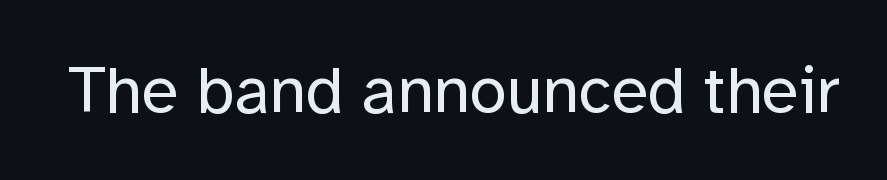
{"serif": "no", "italic": "no", "bold": "no", "weight": "regular", "width": "normal", "stroke_contrast": "low", "x_height": "medium", "monospaced": "no", "underline": "no", "letter_spacing": "normal", "letter_spacing_em": 0.0, "glyph_px": 67}
